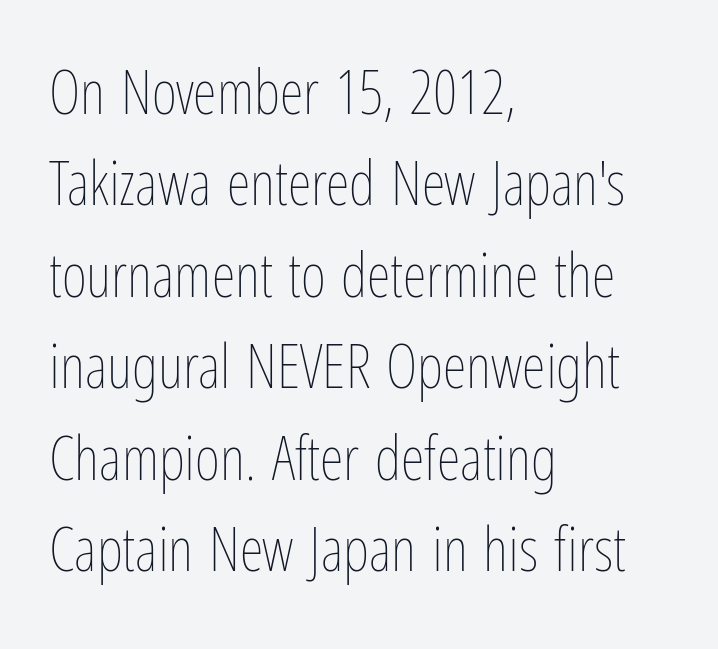
Q: Is the text bold? A: No.
Q: Is the text italic (slanted)? A: No, it is upright.
Q: Is the text underlined? A: No.
Q: How is the paragraph aligned? A: Left-aligned.
Q: Is the spacing between letters normal or unusually wide? A: Normal.
Q: Is the spacing between lines tight, normal or loose? A: Normal.
Q: Width (condensed, normal, or wide)? A: Condensed.
Q: Stroke contrast? A: Low.
Q: x-height? A: Medium.
Q: Monospaced? A: No.
